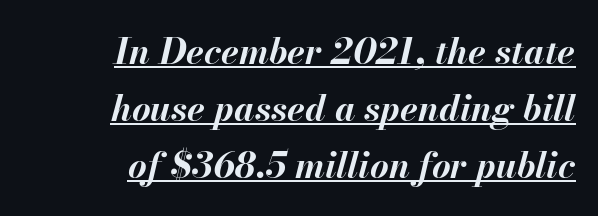
Characters follow at the spacing the type designer built in. This rendering uses right alignment, leaving the left contour irregular. Every word sits above its own underline. Compared with ordinary roman type, these characters are visibly tilted. Look at the stroke-to-counter ratio: heavy, a bold.
